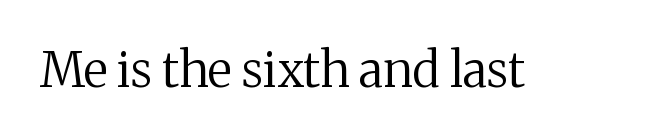
Check the space under the baseline: it is left empty. Do the letters lean? They stand straight. This sample uses plain, unmodified letter spacing. The type family on display is of the serif kind.
